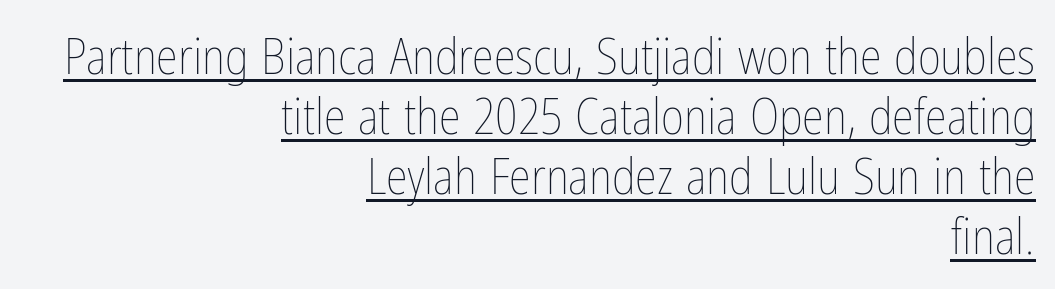
Q: Is the text bold? A: No.
Q: Is the text italic (slanted)? A: No, it is upright.
Q: Is the text underlined? A: Yes.
Q: How is the paragraph aligned? A: Right-aligned.
Q: Is the spacing between letters normal or unusually wide? A: Normal.
Q: Width (condensed, normal, or wide)? A: Condensed.
Q: Stroke contrast? A: Low.
Q: x-height? A: Medium.
Q: Monospaced? A: No.
